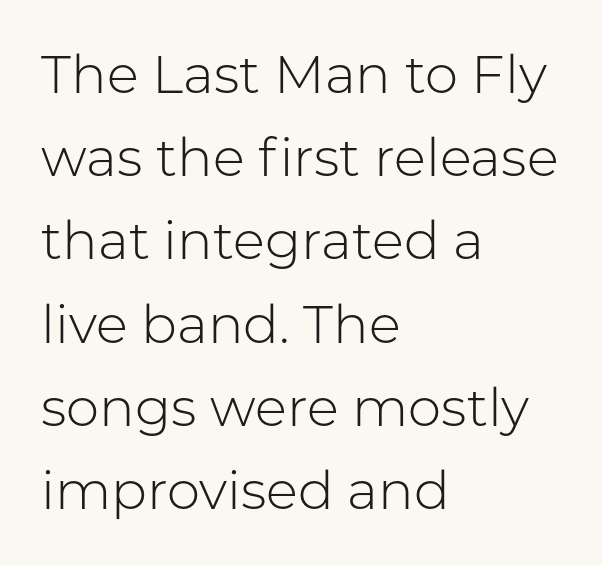
{"serif": "no", "italic": "no", "bold": "no", "weight": "light", "width": "normal", "stroke_contrast": "low", "x_height": "medium", "monospaced": "no", "underline": "no", "align": "left", "line_spacing": "normal", "line_spacing_ratio": 1.57, "letter_spacing": "normal", "letter_spacing_em": 0.0, "glyph_px": 53}
